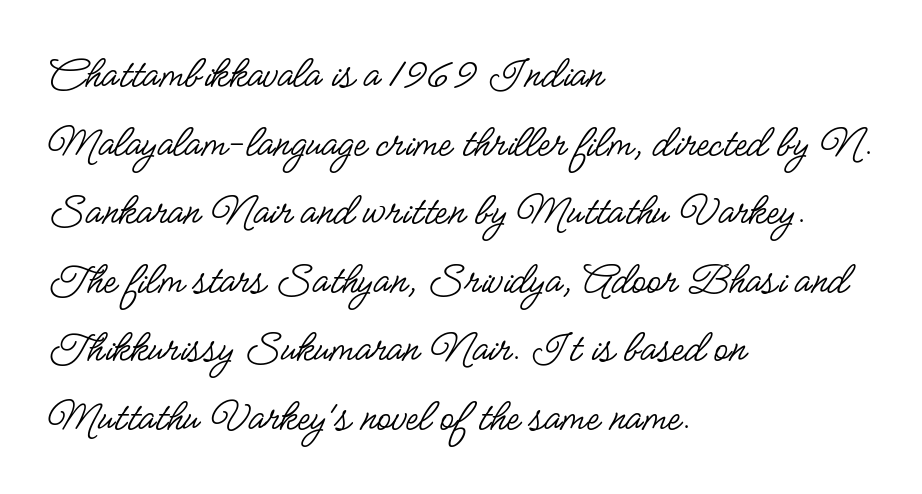
Regular leading. Nobody drew a line under any word here. Compared with a centered layout, this one pins lines to the left instead. The letters sit at their default tracking, neither squeezed nor spread.
